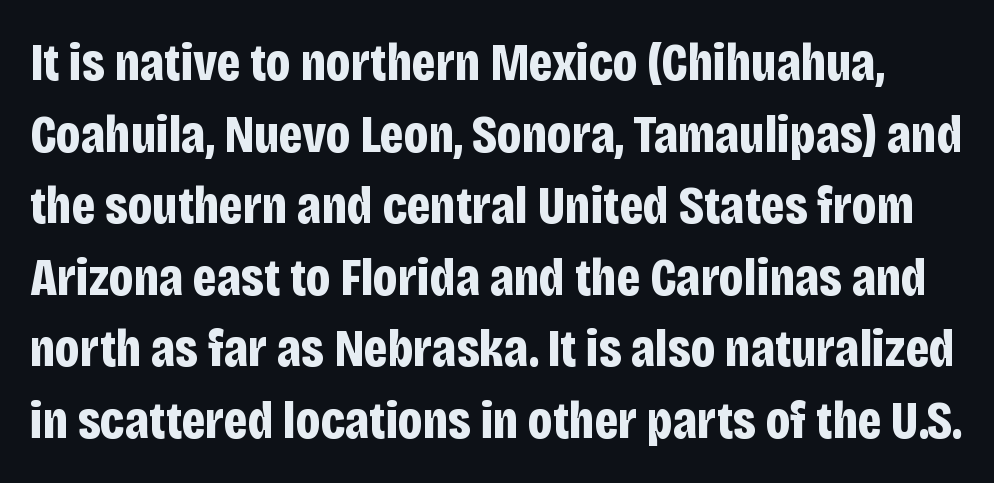
Serif or sans? Sans — the stroke terminals are bare. Looks like regular typesetting: each glyph gets only the width it needs. I'd describe the lettering as bold — thick and assertive. The glyphs are unaccompanied by any horizontal stroke below them. Caption: standard tracking, unaltered.
